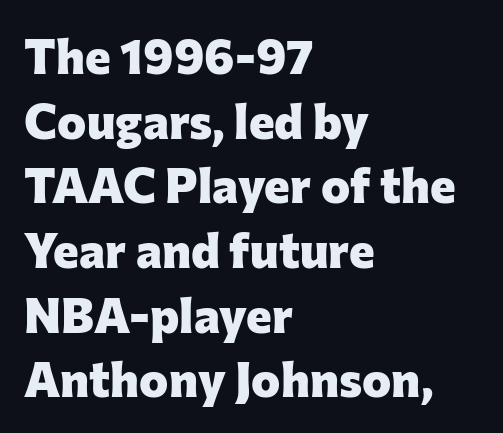
{"serif": "no", "italic": "no", "bold": "yes", "weight": "heavy", "width": "normal", "stroke_contrast": "low", "x_height": "medium", "monospaced": "no", "underline": "no", "align": "left", "line_spacing": "normal", "line_spacing_ratio": 1.32, "letter_spacing": "normal", "letter_spacing_em": 0.0, "glyph_px": 49}
